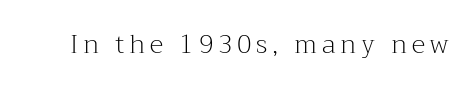
The image shows 26 px text type, upright; set not underlined.
